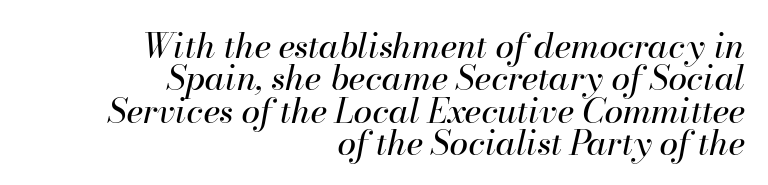
This rendering uses right alignment, leaving the left contour irregular. Very little white space separates one row of letters from the next. Check under the words: just untouched page. The gaps between neighbouring characters are ordinary and unremarkable.
